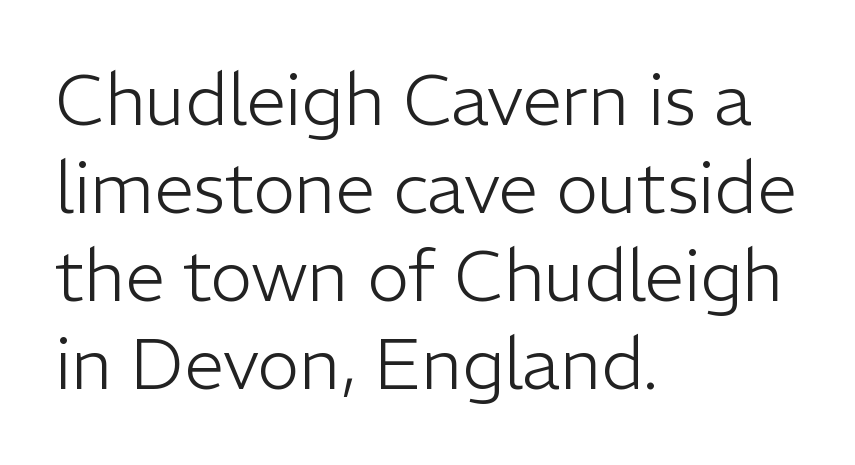
{"serif": "no", "italic": "no", "bold": "no", "weight": "light", "width": "normal", "stroke_contrast": "low", "x_height": "medium", "monospaced": "no", "underline": "no", "align": "left", "line_spacing_ratio": 1.24, "letter_spacing": "normal", "letter_spacing_em": 0.0, "glyph_px": 71}
